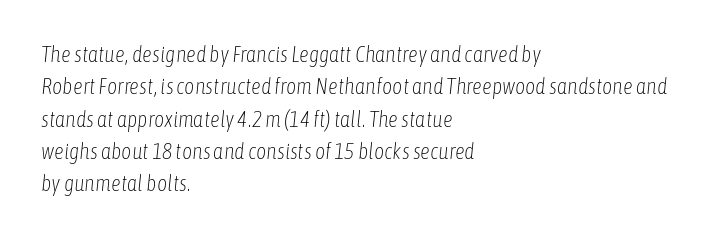
Each new line begins a customary step beneath the previous one. Short note: letters normally spaced. Beneath every word, the page is bare. Stroke thickness stays within the range of a standard reading face or lighter. Tall strokes in this sample are angled rather than plumb.
